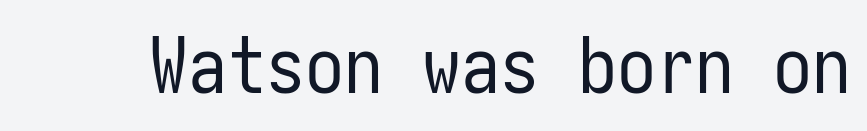
The image shows 78 px regular-weight, condensed sans-serif type, upright; set normal letter spacing, not underlined; low stroke contrast and a medium x-height.
